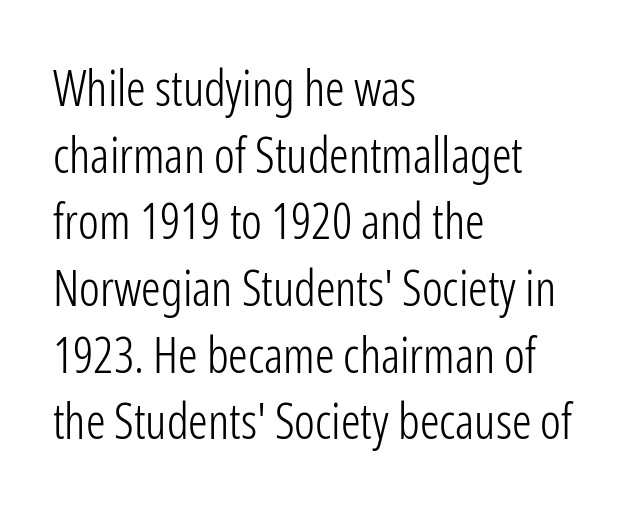
{"serif": "no", "italic": "no", "bold": "no", "weight": "light", "width": "condensed", "stroke_contrast": "low", "x_height": "medium", "monospaced": "no", "underline": "no", "align": "left", "line_spacing": "normal", "line_spacing_ratio": 1.36, "letter_spacing": "normal", "letter_spacing_em": 0.0, "glyph_px": 49}
